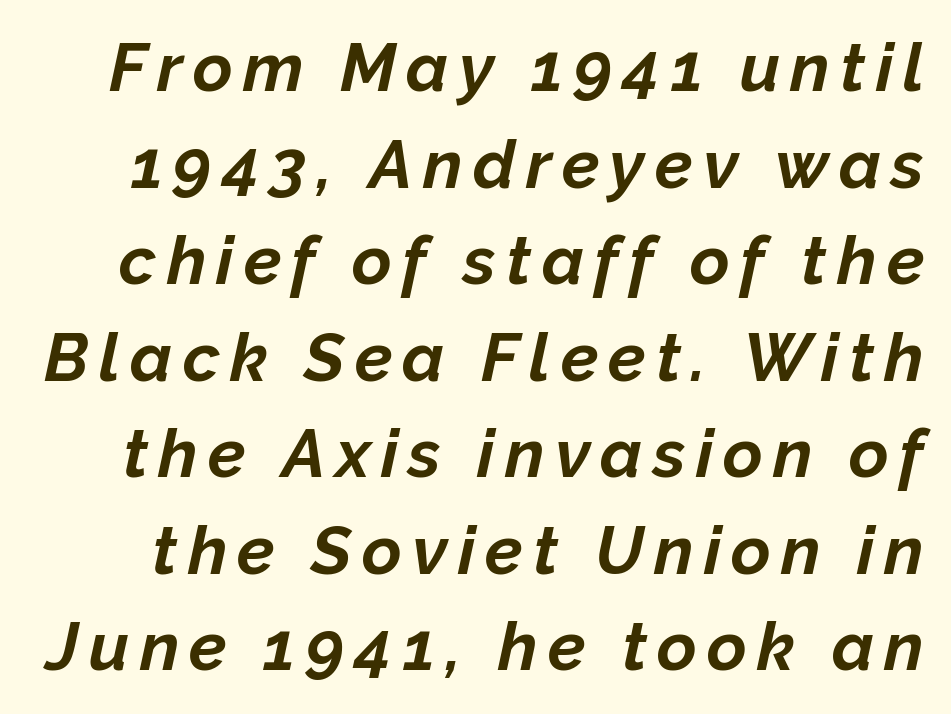
The image shows 68 px bold type, italic (leaning right); set normal line spacing (1.42x), not underlined; low stroke contrast and a medium x-height.
